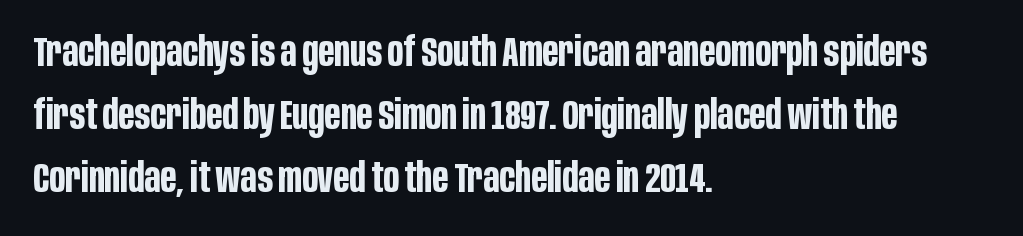
Q: Is the text bold? A: Yes.
Q: Is the text italic (slanted)? A: No, it is upright.
Q: Is the typeface a serif or a sans-serif typeface? A: Sans-serif.
Q: Is the text underlined? A: No.
Q: How is the paragraph aligned? A: Left-aligned.
Q: Is the spacing between letters normal or unusually wide? A: Normal.
Q: Is the spacing between lines tight, normal or loose? A: Normal.
Q: Width (condensed, normal, or wide)? A: Condensed.
Q: Stroke contrast? A: Low.
Q: x-height? A: Large.
Q: Monospaced? A: No.
